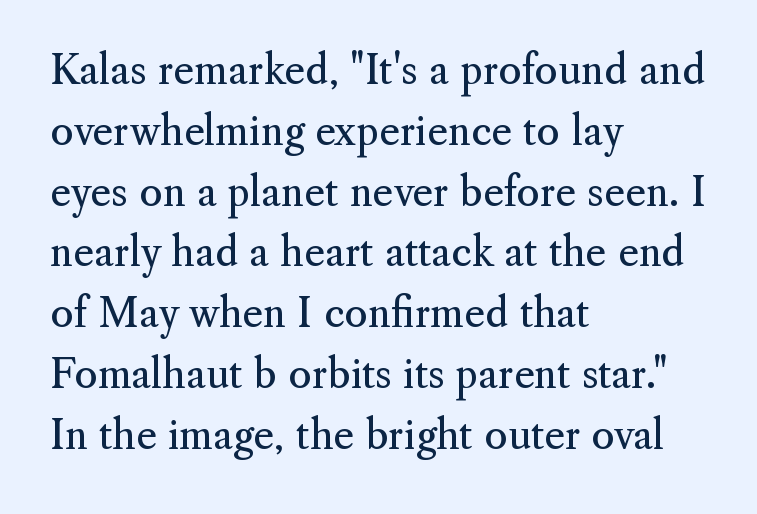
Here the designer chose a conventional face with non-uniform glyph widths. Nope, not italic — everything's standing straight. This sample uses a serif face. The space directly below the letters is spotless.
